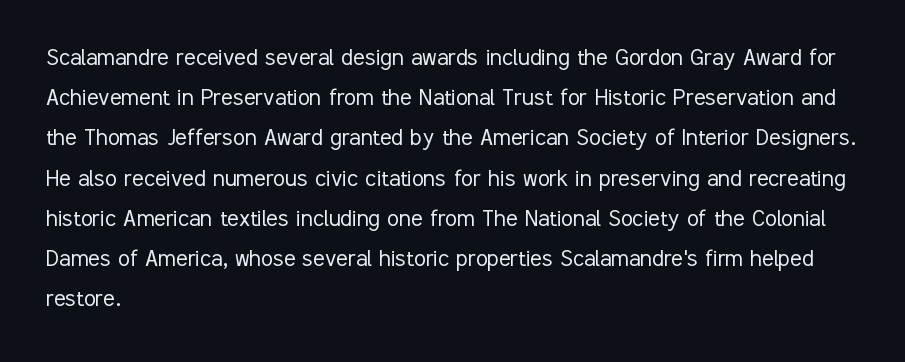
Q: Is the text bold? A: No.
Q: Is the text italic (slanted)? A: No, it is upright.
Q: Is the text underlined? A: No.
Q: How is the paragraph aligned? A: Left-aligned.
Q: Is the spacing between letters normal or unusually wide? A: Normal.
Q: Is the spacing between lines tight, normal or loose? A: Normal.
